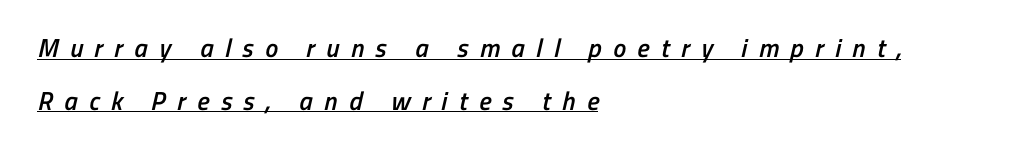
The image shows 26 px text type; set left-aligned, loose line spacing (2.02x), unusually wide letter spacing (+0.44 em), underlined.
